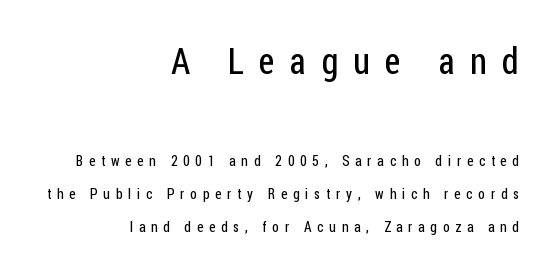
Does the copy run flush right? Yes — the right margin is perfectly even. Notice the wide empty band between every row — that's loose leading. Loose tracking; the words dissolve into strings of separated letters. You get the large type first, then a drop to smaller type.
